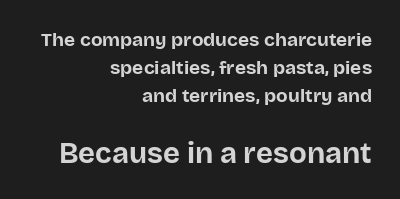
Q: Is the text bold? A: Yes.
Q: Is the text italic (slanted)? A: No, it is upright.
Q: Is the typeface a serif or a sans-serif typeface? A: Sans-serif.
Q: Is the text underlined? A: No.
Q: How is the paragraph aligned? A: Right-aligned.
Q: Is the spacing between letters normal or unusually wide? A: Normal.
Q: Is the spacing between lines tight, normal or loose? A: Normal.
Q: Which block of text is set in a larger size, the first (top) or the second (bottom)? A: The second (bottom) one.
Q: Width (condensed, normal, or wide)? A: Normal.
Q: Stroke contrast? A: Low.
Q: x-height? A: Large.
Q: Monospaced? A: No.
